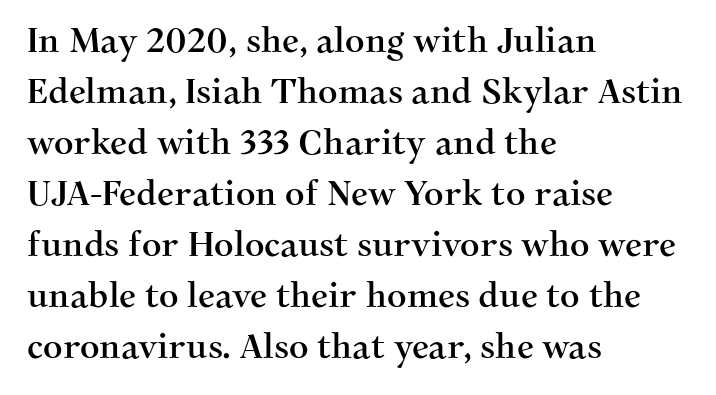
Clear beneath every line of the passage. The lettering holds an erect, upright posture throughout. You could not count columns in this text — the font is proportionally spaced. The leading is moderate, giving the passage an even texture. The rendering keeps characters at their native spacing.
